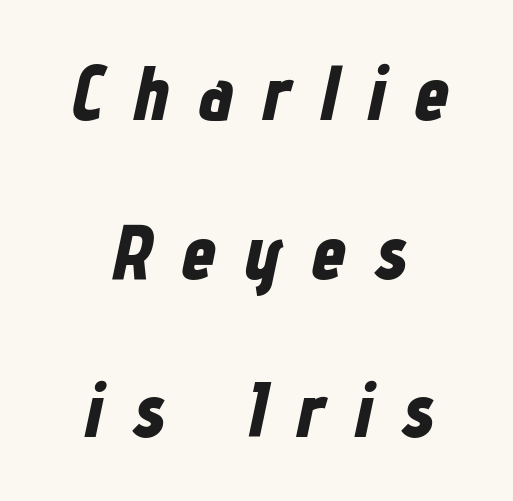
Here the glyphs are tracked loosely, breaking word shapes into spaced letters. Notice how thick the strokes are: this is what a full bold looks like. Descenders are the only things crossing below the line. The letters are slanted; this is an italic face. Character widths vary here, with narrow letters taking less room than wide ones.
